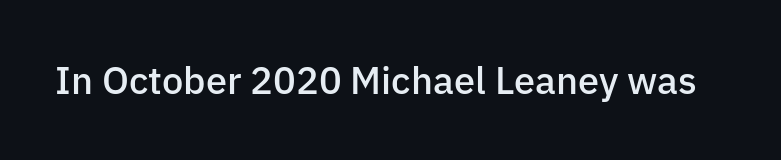
The image shows 38 px semibold sans-serif type, upright; set normal letter spacing, not underlined; low stroke contrast and a medium x-height.
